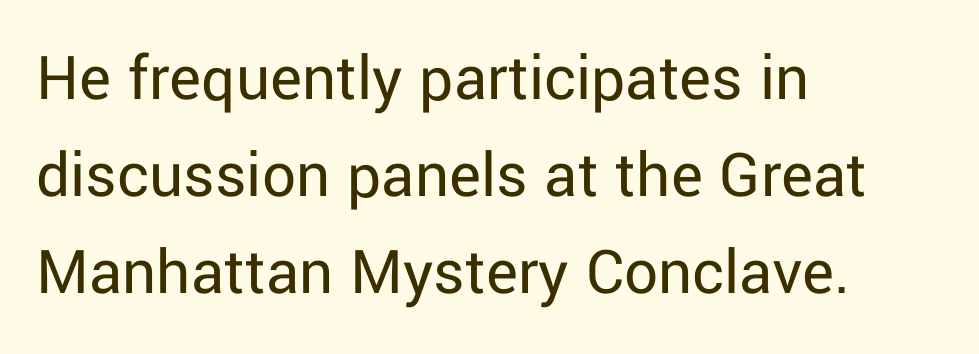
Q: Is the text bold? A: No.
Q: Is the text italic (slanted)? A: No, it is upright.
Q: Is the typeface a serif or a sans-serif typeface? A: Sans-serif.
Q: Is the text underlined? A: No.
Q: How is the paragraph aligned? A: Left-aligned.
Q: Is the spacing between letters normal or unusually wide? A: Normal.
Q: Is the spacing between lines tight, normal or loose? A: Normal.
Q: Width (condensed, normal, or wide)? A: Normal.
Q: Stroke contrast? A: Low.
Q: x-height? A: Medium.
Q: Monospaced? A: No.
